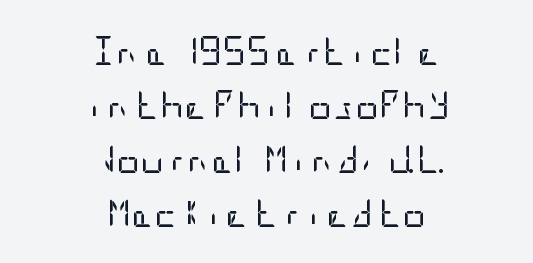
Q: Is the text bold? A: No.
Q: Is the text italic (slanted)? A: No, it is upright.
Q: Is the typeface a serif or a sans-serif typeface? A: Sans-serif.
Q: Is the text underlined? A: No.
Q: How is the paragraph aligned? A: Centered.
Q: Is the spacing between letters normal or unusually wide? A: Normal.
Q: Width (condensed, normal, or wide)? A: Condensed.
Q: Stroke contrast? A: Low.
Q: x-height? A: Large.
